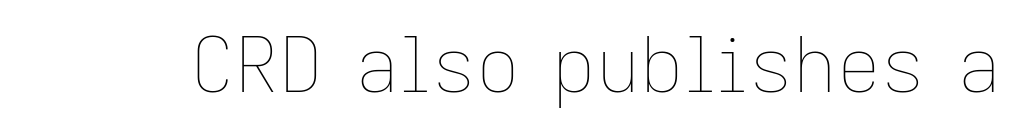
{"italic": "no", "bold": "no", "weight": "thin", "width": "normal", "stroke_contrast": "low", "x_height": "medium", "monospaced": "no", "underline": "no", "letter_spacing": "normal", "letter_spacing_em": 0.0, "glyph_px": 76}
